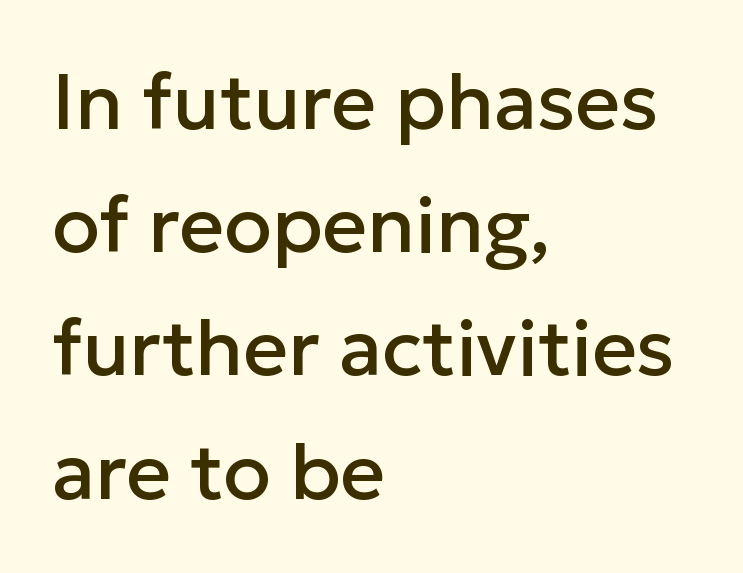
Examine the stroke ends and you'll find no serifs. The letters sit at their default tracking, neither squeezed nor spread. Reading down the block, your eye returns to a fixed left position each line. Rule under the text: the space is simply empty. The letters stand straight up with perfectly vertical stems.
